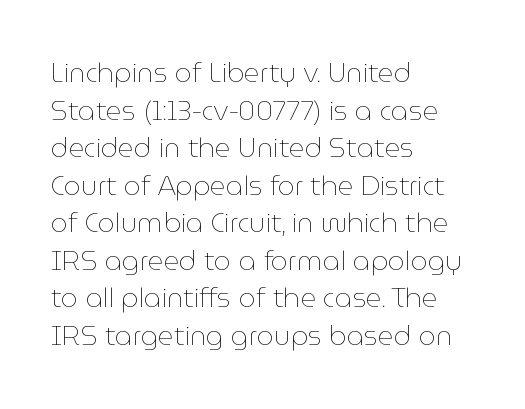
{"italic": "no", "bold": "no", "underline": "no", "align": "left", "line_spacing": "normal", "line_spacing_ratio": 1.39, "letter_spacing": "normal", "letter_spacing_em": 0.0, "glyph_px": 27}
